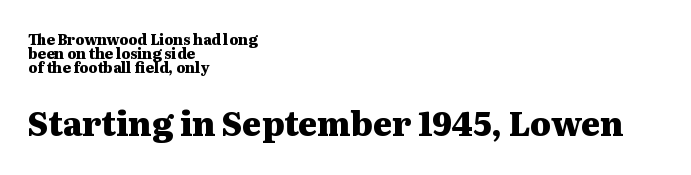
Q: Is the text bold? A: Yes.
Q: Is the text italic (slanted)? A: No, it is upright.
Q: Is the typeface a serif or a sans-serif typeface? A: Serif.
Q: Is the text underlined? A: No.
Q: How is the paragraph aligned? A: Left-aligned.
Q: Is the spacing between letters normal or unusually wide? A: Normal.
Q: Is the spacing between lines tight, normal or loose? A: Tight.
Q: Which block of text is set in a larger size, the first (top) or the second (bottom)? A: The second (bottom) one.
Q: Width (condensed, normal, or wide)? A: Wide.
Q: Stroke contrast? A: Medium.
Q: x-height? A: Medium.
Q: Monospaced? A: No.
